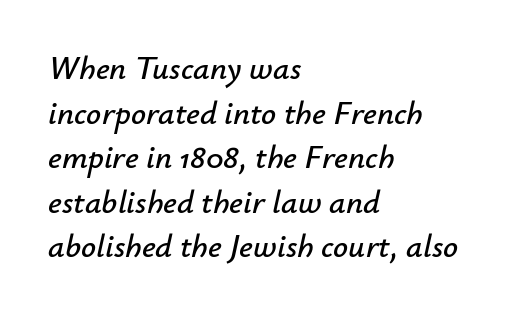
{"italic": "yes", "lean": "right", "slant_degrees": 12, "width": "normal", "stroke_contrast": "low", "x_height": "small", "monospaced": "no", "underline": "no", "align": "left", "line_spacing": "normal", "line_spacing_ratio": 1.35, "letter_spacing": "normal", "letter_spacing_em": 0.0, "glyph_px": 33}
